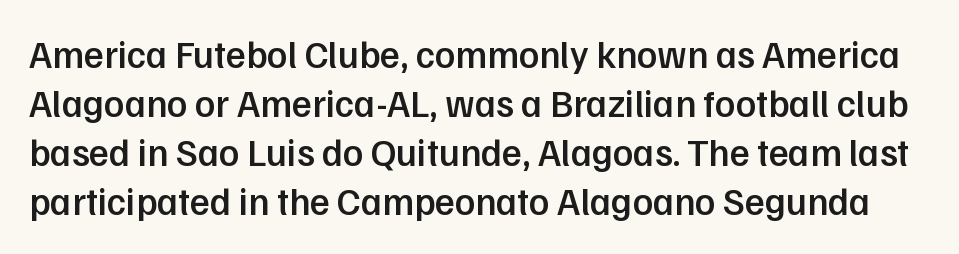
The vertical gap from one line to the next is medium. What kind of face is this? One without serifs — a sans. The passage shown is semibold, sitting just below true bold. The foot of each line stays bare and open. The rendering uses natural spacing where letterforms have individual widths. Style check: upright.
